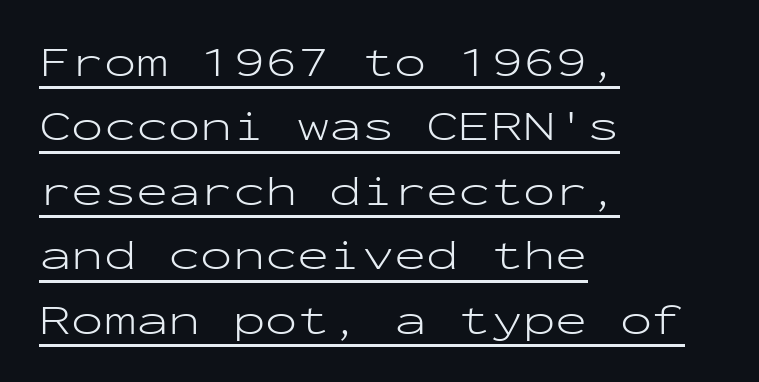
The passage shown is typeset with a sans-serif family. Counters stay open thanks to moderate or lighter strokes. The leading is moderate, giving the passage an even texture. Every character sits straight up, as roman type does. Here the designer chose a console-style face with uniform glyph widths.
